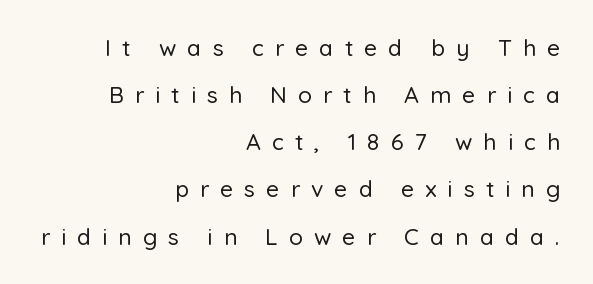
Letter spacing: wide. The passage is arranged like a letterhead date or caption credit — flush right. A typesetter would mark this as roman, not italic. Any mark beneath the type? The region is blank. Whoever set this chose breathing room over compactness in the vertical rhythm.
